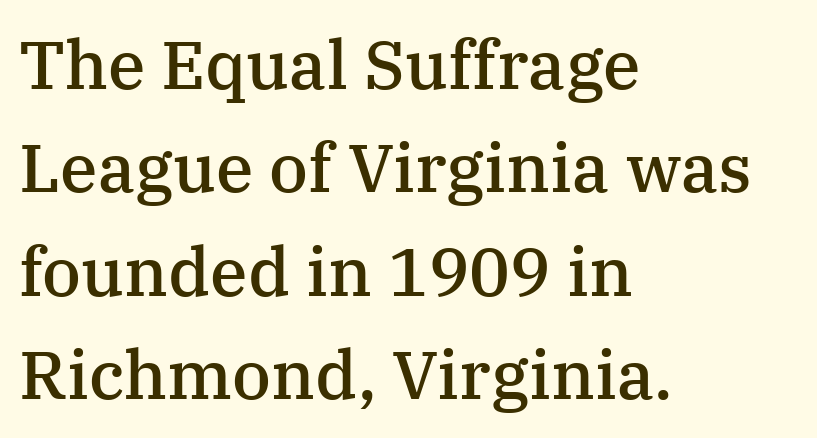
{"serif": "yes", "italic": "no", "bold": "semi", "weight": "semibold", "width": "normal", "stroke_contrast": "medium", "x_height": "medium", "monospaced": "no", "underline": "no", "align": "left", "line_spacing": "normal", "line_spacing_ratio": 1.52, "letter_spacing": "normal", "letter_spacing_em": 0.0, "glyph_px": 68}
